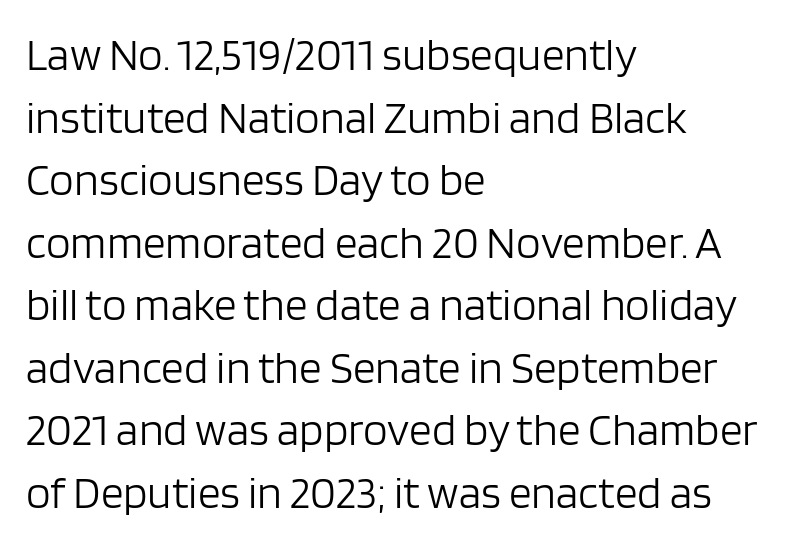
A student would call this left alignment; a typographer would say flush left, rag right. Decoration check: the copy has no underline. Examine the stroke ends and you'll find no serifs. The line texture is even and compact thanks to regular tracking. How would I describe the line gaps? Plain and ordinary. These lines are rendered in a variable-pitch font.
